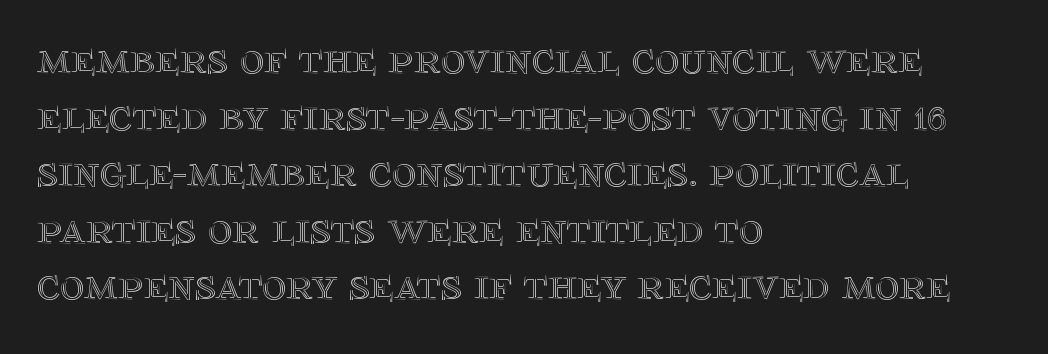
Caption: multi-line text, flush left, ragged right. Designer's note — italics off, roman on. Note the varied advance widths — an 'i' is clearly narrower than an 'm'. Letter spacing: default. Quick note: underline off.
